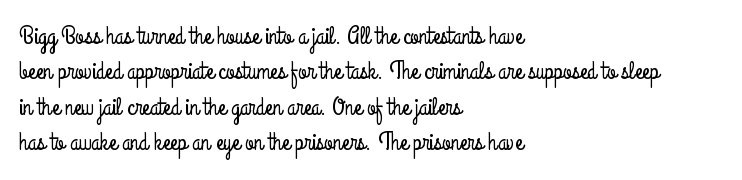
{"underline": "no", "align": "left", "line_spacing": "normal", "line_spacing_ratio": 1.42, "letter_spacing": "normal", "letter_spacing_em": 0.0, "glyph_px": 25}
